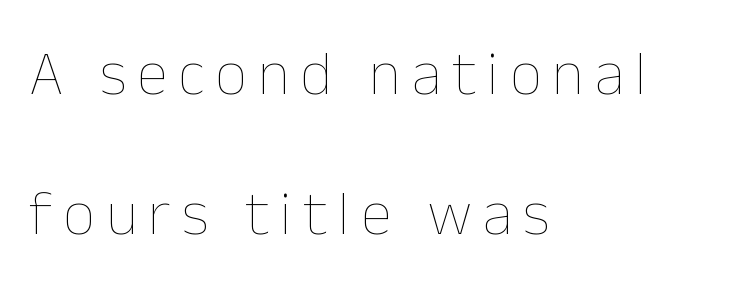
Q: Is the text bold? A: No.
Q: Is the text italic (slanted)? A: No, it is upright.
Q: Is the text underlined? A: No.
Q: How is the paragraph aligned? A: Left-aligned.
Q: Is the spacing between lines tight, normal or loose? A: Loose.
Q: Width (condensed, normal, or wide)? A: Normal.
Q: Stroke contrast? A: Low.
Q: x-height? A: Medium.
Q: Monospaced? A: No.
